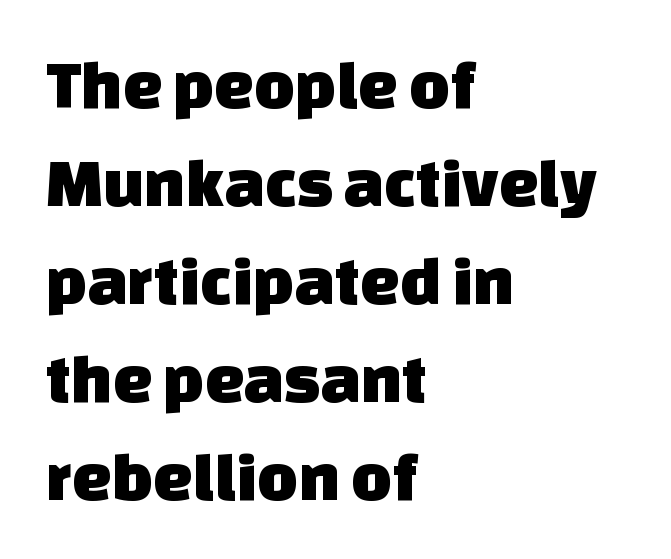
Q: Is the typeface a serif or a sans-serif typeface? A: Sans-serif.
Q: Is the text underlined? A: No.
Q: How is the paragraph aligned? A: Left-aligned.
Q: Is the spacing between letters normal or unusually wide? A: Normal.
Q: Is the spacing between lines tight, normal or loose? A: Normal.
Q: Width (condensed, normal, or wide)? A: Normal.
Q: Stroke contrast? A: Low.
Q: x-height? A: Large.
Q: Monospaced? A: No.
